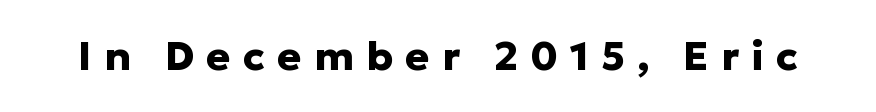
{"serif": "no", "italic": "no", "bold": "yes", "weight": "heavy", "width": "normal", "stroke_contrast": "low", "x_height": "medium", "monospaced": "no", "underline": "no", "letter_spacing": "wide", "letter_spacing_em": 0.31, "glyph_px": 40}
